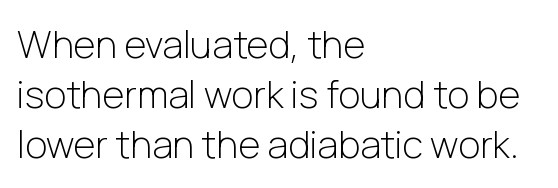
The ragged edge is on the right, which tells us the setting is flush left. Here the designer chose a conventional face with non-uniform glyph widths. This rendering employs a face without finishing strokes, i.e., a sans-serif. Does the lettering tilt? It doesn't — this is upright. Honestly, the row spacing looks completely unremarkable. The space beneath each line is pristine and unruled.
